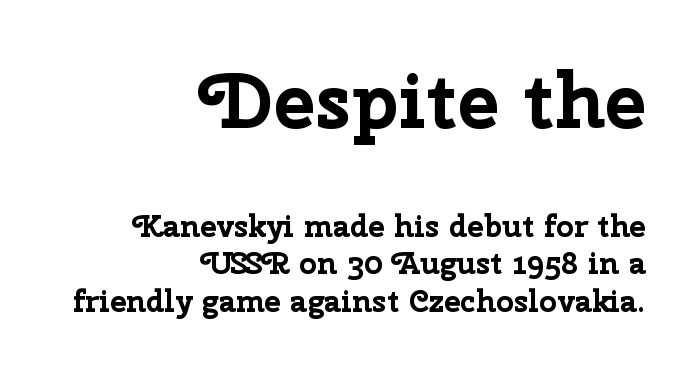
The image shows 78 px bold sans-serif type, upright; set right-aligned, line spacing 1.21x, normal letter spacing, not underlined; the first (top) block is 2.52x larger; low stroke contrast and a medium x-height.
